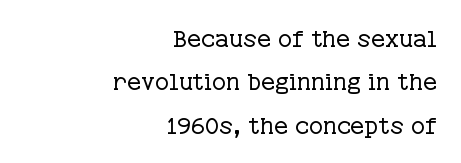
Beneath every word, the page is bare. Notice how the stems are strictly vertical — no italics here. The weight would be labelled regular, book, light, or lighter still. The paragraph shown leans on its right margin.
